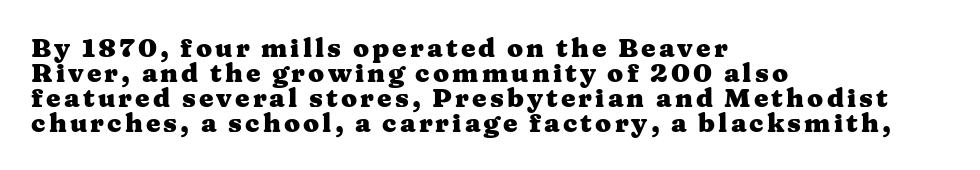
Horizontally, the lines are justified to the leading edge only. Notice how thick the strokes are: this is what a full bold looks like. What's the leading like? Squeezed, with rows nearly overlapping. The space directly below the letters is spotless. Characters remain perfectly vertical along every line.
